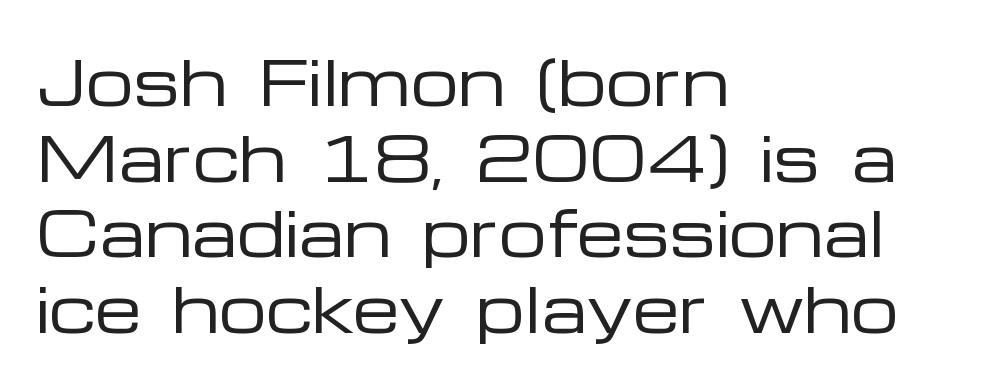
The image shows 60 px regular-weight, wide sans-serif type, upright; set left-aligned, normal line spacing (1.26x), normal letter spacing, not underlined; low stroke contrast and a medium x-height.
